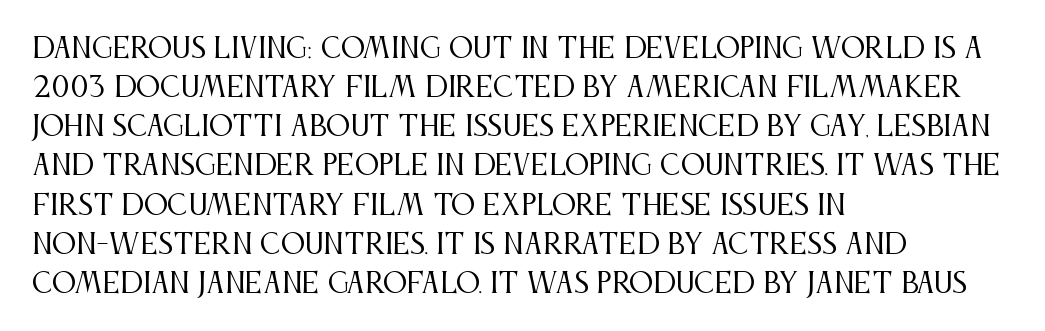
Q: Is the text bold? A: No.
Q: Is the text italic (slanted)? A: No, it is upright.
Q: Is the text underlined? A: No.
Q: How is the paragraph aligned? A: Left-aligned.
Q: Is the spacing between letters normal or unusually wide? A: Normal.
Q: Is the spacing between lines tight, normal or loose? A: Normal.
